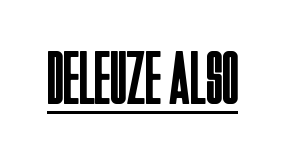
The image shows 76 px regular-weight, condensed sans-serif type, upright; set normal letter spacing, underlined; low stroke contrast and a large x-height.
